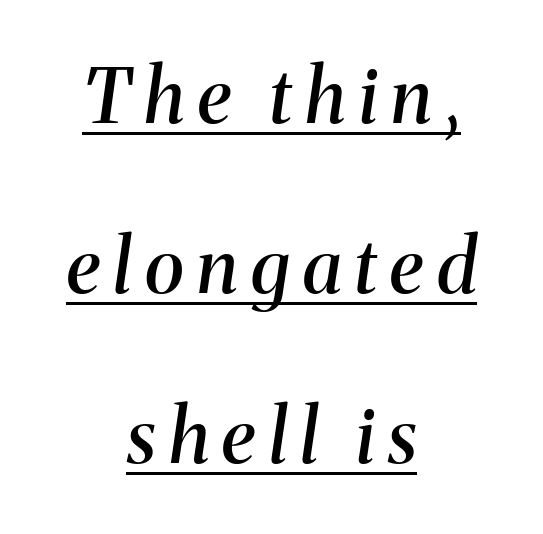
Q: Is the text bold? A: Semi-bold.
Q: Is the text italic (slanted)? A: Yes, it leans right by about 8 degrees.
Q: Is the typeface a serif or a sans-serif typeface? A: Serif.
Q: Is the text underlined? A: Yes.
Q: How is the paragraph aligned? A: Centered.
Q: Is the spacing between lines tight, normal or loose? A: Loose.
Q: Width (condensed, normal, or wide)? A: Normal.
Q: Stroke contrast? A: Medium.
Q: x-height? A: Medium.
Q: Monospaced? A: No.
